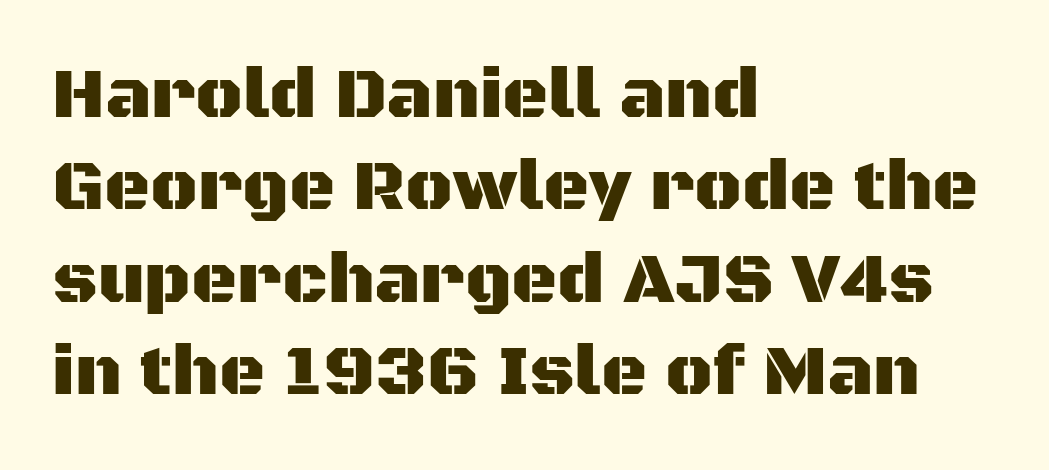
Vertically, the passage feels balanced, rows spaced as you'd expect. A sans-serif font was chosen for this passage. Ascenders rise straight up at ninety degrees. A classic flush-left, rag-right setting is used for this passage.
